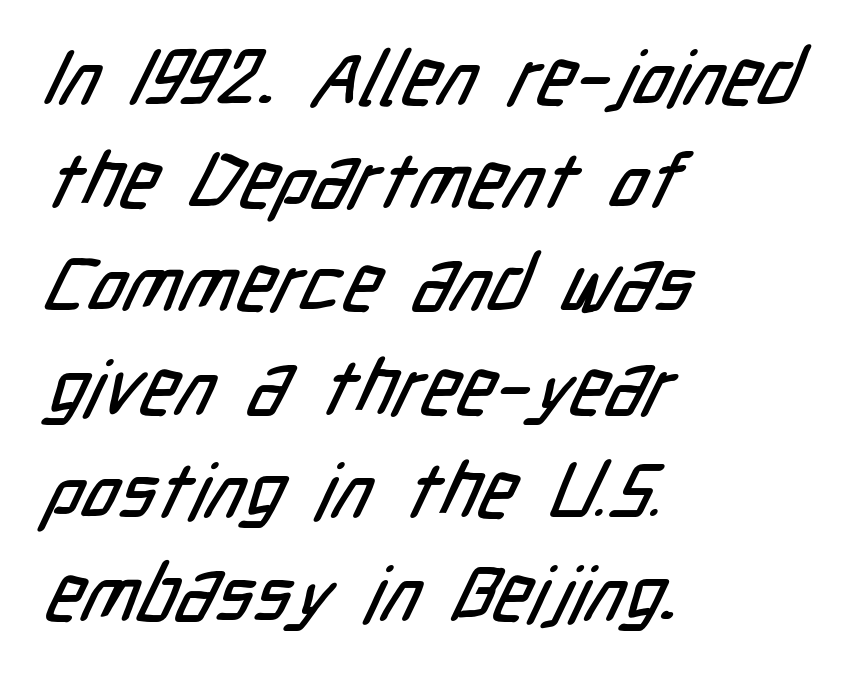
Looks like regular typesetting: each glyph gets only the width it needs. Horizontal alignment here is leftward, the default for most running prose. A clean baseline with only descenders dipping below it. The letters carry no serifs — their stems end cleanly without finishing strokes. These lines sit exactly where default settings would place them. Observe the ordinary spacing: letters are neighbours, not strangers.
